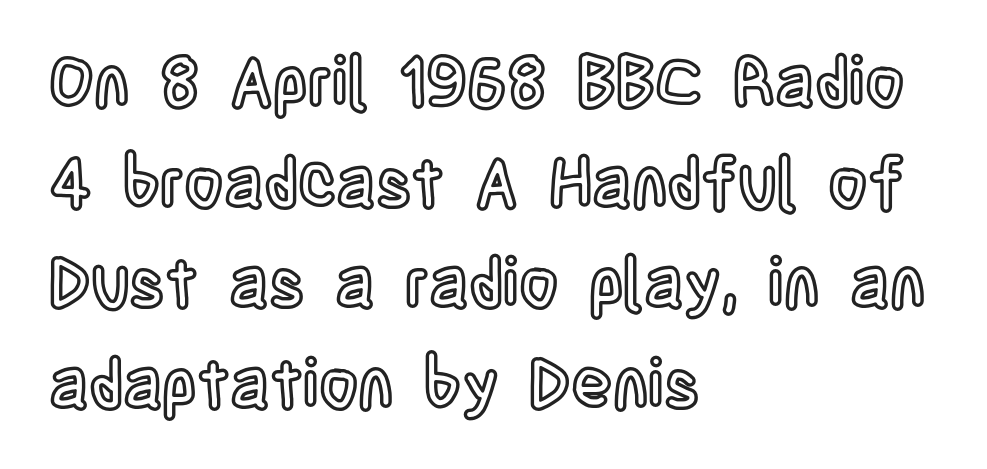
Q: Is the text italic (slanted)? A: No, it is upright.
Q: Is the text underlined? A: No.
Q: How is the paragraph aligned? A: Left-aligned.
Q: Is the spacing between letters normal or unusually wide? A: Normal.
Q: Is the spacing between lines tight, normal or loose? A: Normal.
Q: Width (condensed, normal, or wide)? A: Condensed.
Q: x-height? A: Large.
Q: Monospaced? A: No.
